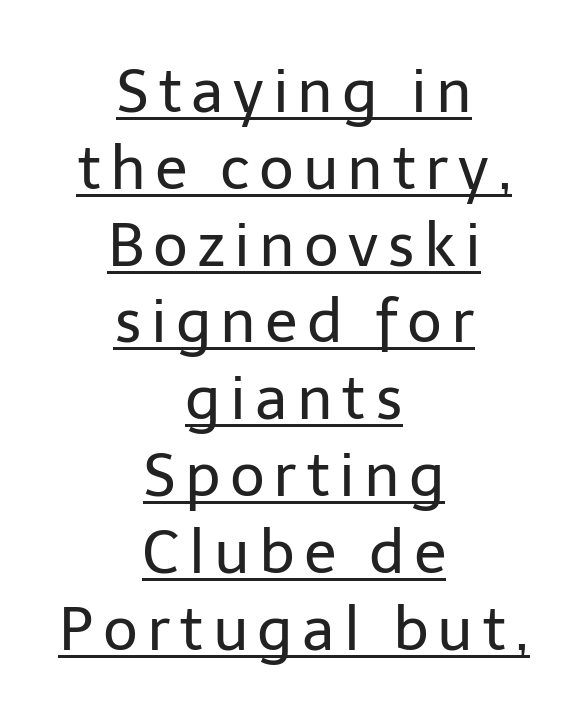
Classification — sans serif. The rendering uses natural spacing where letterforms have individual widths. Baseline-to-baseline distance is the conventional proportion of letter height. Students, observe the line beneath the letters — that is underlining. The passage is arranged like a title page — every line centered. Summary of weight: not heavy and not bold.
